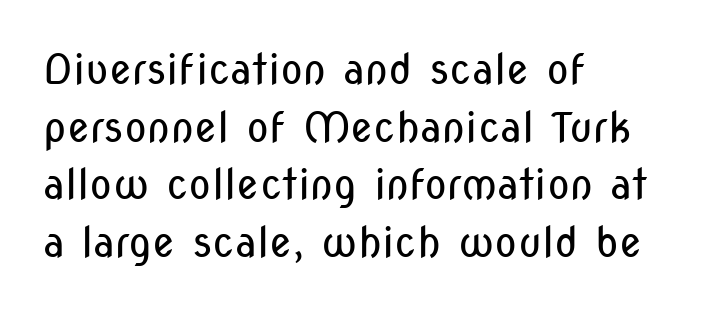
{"serif": "no", "italic": "no", "bold": "no", "weight": "regular", "width": "condensed", "stroke_contrast": "low", "x_height": "medium", "monospaced": "no", "underline": "no", "align": "left", "line_spacing": "normal", "line_spacing_ratio": 1.37, "letter_spacing": "normal", "letter_spacing_em": 0.0, "glyph_px": 42}
